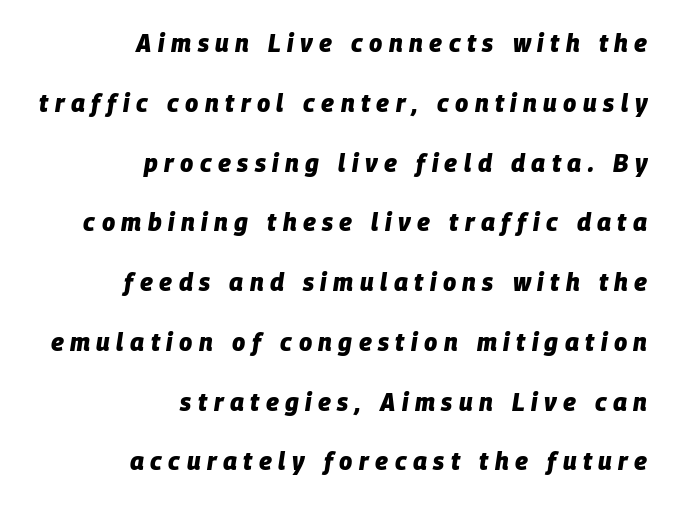
The image shows 24 px bold type, italic (leaning right); set right-aligned, loose line spacing (2.49x), unusually wide letter spacing (+0.27 em), not underlined.
